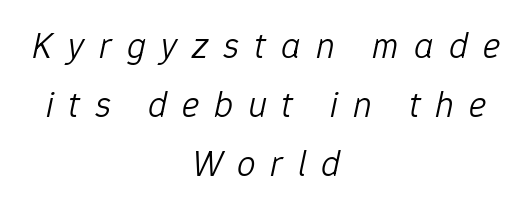
Q: Is the text bold? A: No.
Q: Is the text italic (slanted)? A: Yes, it leans right by about 12 degrees.
Q: Is the text underlined? A: No.
Q: How is the paragraph aligned? A: Centered.
Q: Is the spacing between letters normal or unusually wide? A: Unusually wide.
Q: Is the spacing between lines tight, normal or loose? A: Normal.
Q: Width (condensed, normal, or wide)? A: Normal.
Q: Stroke contrast? A: Low.
Q: x-height? A: Medium.
Q: Monospaced? A: No.
